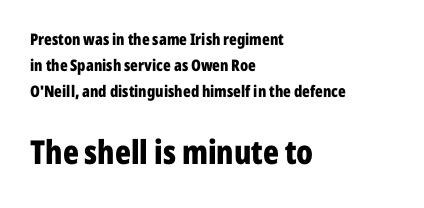
Q: Is the text bold? A: Yes.
Q: Is the text italic (slanted)? A: No, it is upright.
Q: Is the typeface a serif or a sans-serif typeface? A: Sans-serif.
Q: Is the text underlined? A: No.
Q: How is the paragraph aligned? A: Left-aligned.
Q: Is the spacing between letters normal or unusually wide? A: Normal.
Q: Is the spacing between lines tight, normal or loose? A: Normal.
Q: Which block of text is set in a larger size, the first (top) or the second (bottom)? A: The second (bottom) one.
Q: Width (condensed, normal, or wide)? A: Condensed.
Q: Stroke contrast? A: Low.
Q: x-height? A: Medium.
Q: Monospaced? A: No.
